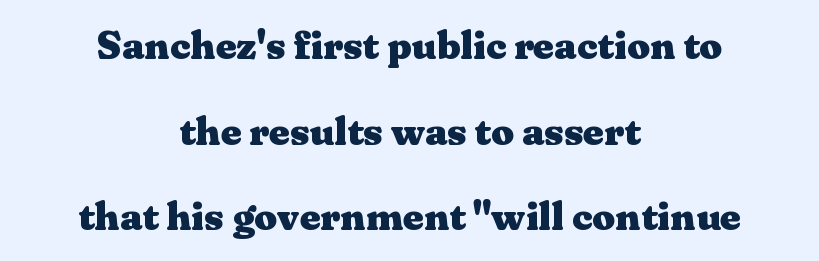
Short note: letters normally spaced. You'd pick this weight for a headline — it's a proper bold. The space beneath each line is pristine and unruled. Interline gaps are noticeably wide in this sample. These lines are rendered in a variable-pitch font. These lines are composed in type with serifs.
